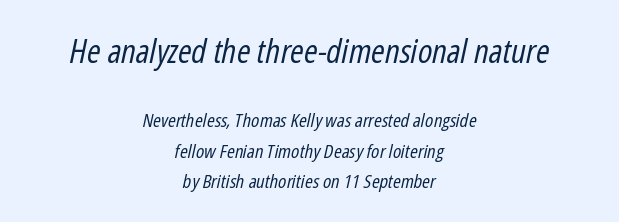
The image shows 33 px regular-weight, condensed type, italic (leaning right); set centered, normal line spacing (1.6x), normal letter spacing, not underlined; the first (top) block is 1.74x larger; low stroke contrast and a medium x-height.
